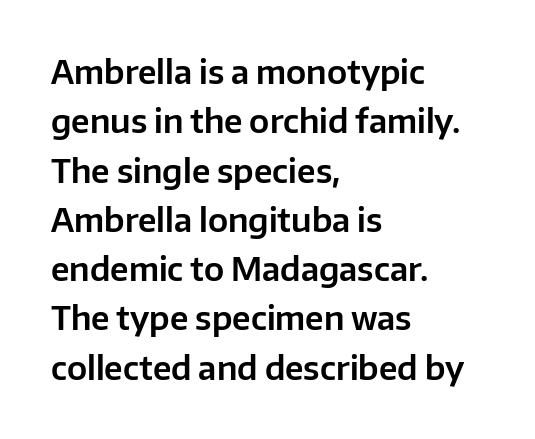
Q: Is the text italic (slanted)? A: No, it is upright.
Q: Is the typeface a serif or a sans-serif typeface? A: Sans-serif.
Q: Is the text underlined? A: No.
Q: How is the paragraph aligned? A: Left-aligned.
Q: Is the spacing between letters normal or unusually wide? A: Normal.
Q: Is the spacing between lines tight, normal or loose? A: Normal.
Q: Width (condensed, normal, or wide)? A: Normal.
Q: Stroke contrast? A: Low.
Q: x-height? A: Medium.
Q: Monospaced? A: No.
